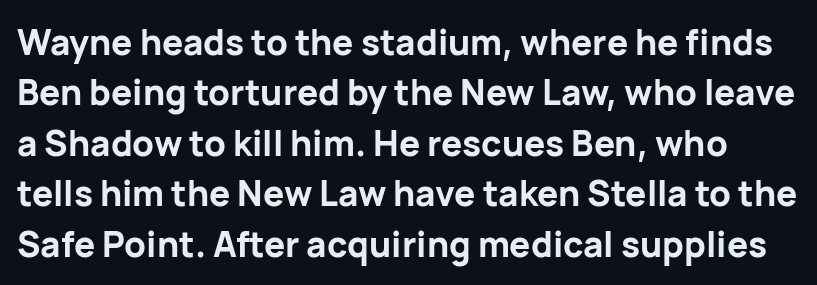
Q: Is the text bold? A: Yes.
Q: Is the text italic (slanted)? A: No, it is upright.
Q: Is the typeface a serif or a sans-serif typeface? A: Sans-serif.
Q: Is the text underlined? A: No.
Q: Is the spacing between letters normal or unusually wide? A: Normal.
Q: Is the spacing between lines tight, normal or loose? A: Normal.
Q: Width (condensed, normal, or wide)? A: Normal.
Q: Stroke contrast? A: Low.
Q: x-height? A: Medium.
Q: Monospaced? A: No.
